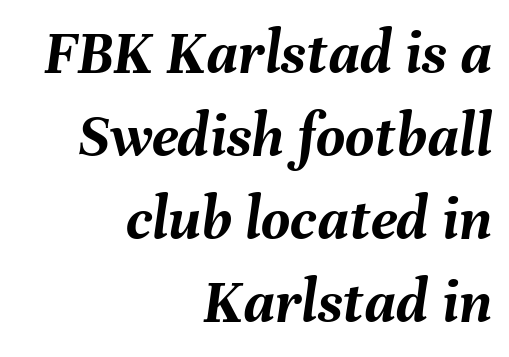
{"italic": "yes", "lean": "right", "slant_degrees": 8, "bold": "yes", "weight": "semibold", "width": "normal", "stroke_contrast": "medium", "x_height": "medium", "monospaced": "no", "underline": "no", "align": "right", "line_spacing": "normal", "line_spacing_ratio": 1.32, "letter_spacing": "normal", "letter_spacing_em": 0.0, "glyph_px": 63}
